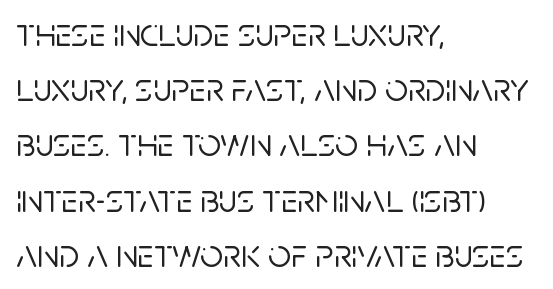
Q: Is the text italic (slanted)? A: No, it is upright.
Q: Is the typeface a serif or a sans-serif typeface? A: Sans-serif.
Q: Is the text underlined? A: No.
Q: How is the paragraph aligned? A: Left-aligned.
Q: Is the spacing between letters normal or unusually wide? A: Normal.
Q: Is the spacing between lines tight, normal or loose? A: Normal.
Q: Width (condensed, normal, or wide)? A: Normal.
Q: Stroke contrast? A: Low.
Q: x-height? A: Large.
Q: Monospaced? A: No.
